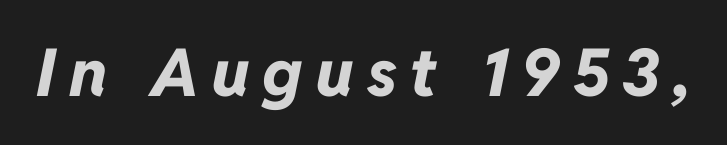
{"italic": "yes", "lean": "right", "slant_degrees": 11, "bold": "yes", "weight": "bold", "width": "normal", "stroke_contrast": "low", "x_height": "medium", "monospaced": "no", "underline": "no", "glyph_px": 66}
